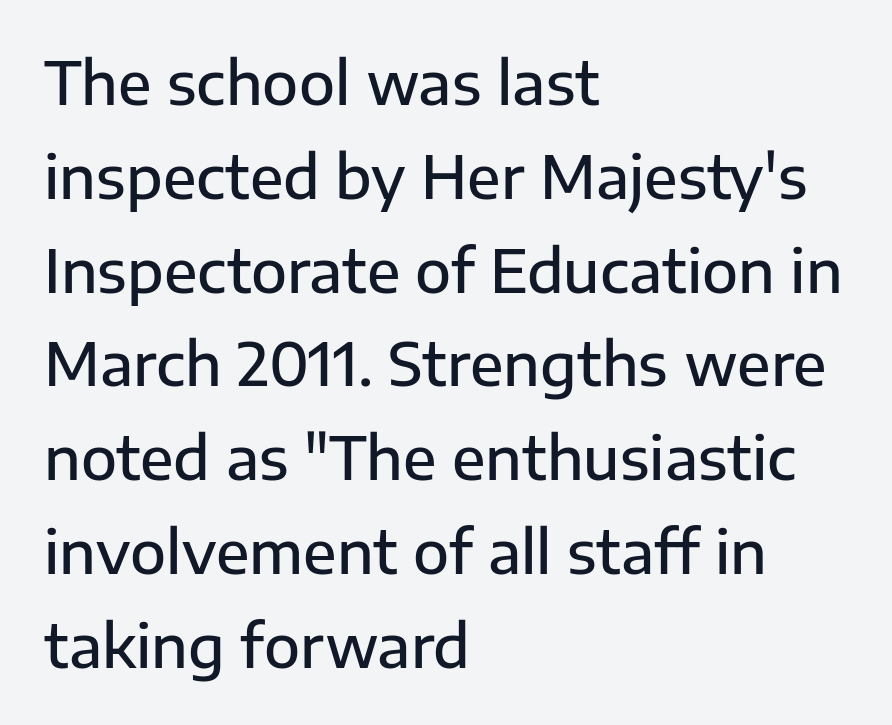
{"serif": "no", "italic": "no", "bold": "semi", "weight": "semibold", "width": "normal", "stroke_contrast": "low", "x_height": "medium", "monospaced": "no", "underline": "no", "align": "left", "line_spacing": "normal", "line_spacing_ratio": 1.59, "letter_spacing": "normal", "letter_spacing_em": 0.0, "glyph_px": 59}
